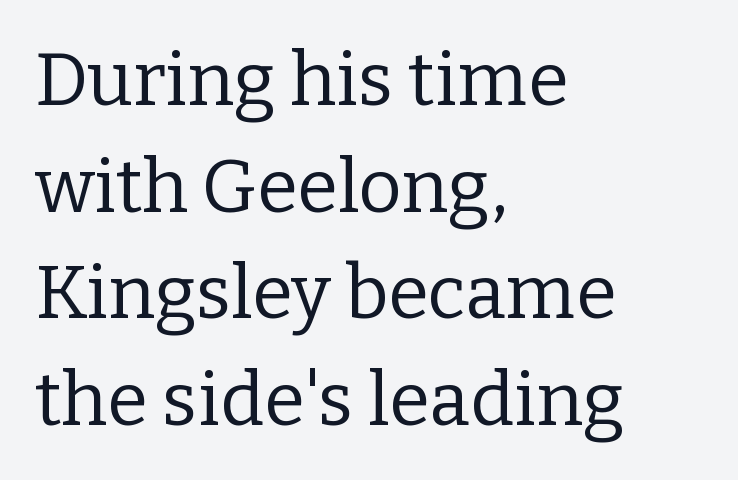
Q: Is the text bold? A: No.
Q: Is the text italic (slanted)? A: No, it is upright.
Q: Is the typeface a serif or a sans-serif typeface? A: Serif.
Q: Is the text underlined? A: No.
Q: How is the paragraph aligned? A: Left-aligned.
Q: Is the spacing between letters normal or unusually wide? A: Normal.
Q: Is the spacing between lines tight, normal or loose? A: Normal.
Q: Width (condensed, normal, or wide)? A: Normal.
Q: Stroke contrast? A: Low.
Q: x-height? A: Medium.
Q: Monospaced? A: No.
